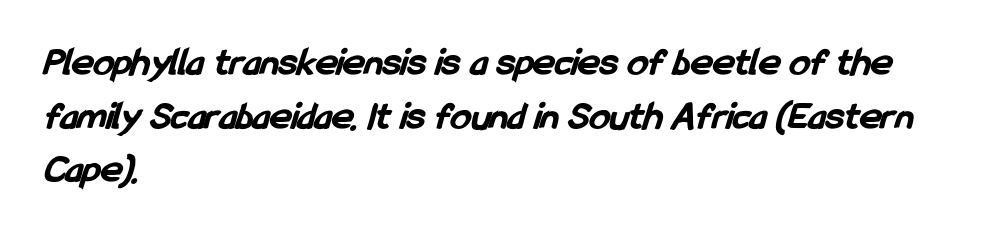
{"serif": "no", "bold": "yes", "weight": "bold", "width": "condensed", "stroke_contrast": "low", "x_height": "medium", "monospaced": "no", "underline": "no", "align": "left", "line_spacing": "normal", "line_spacing_ratio": 1.31, "letter_spacing": "normal", "letter_spacing_em": 0.0, "glyph_px": 41}
